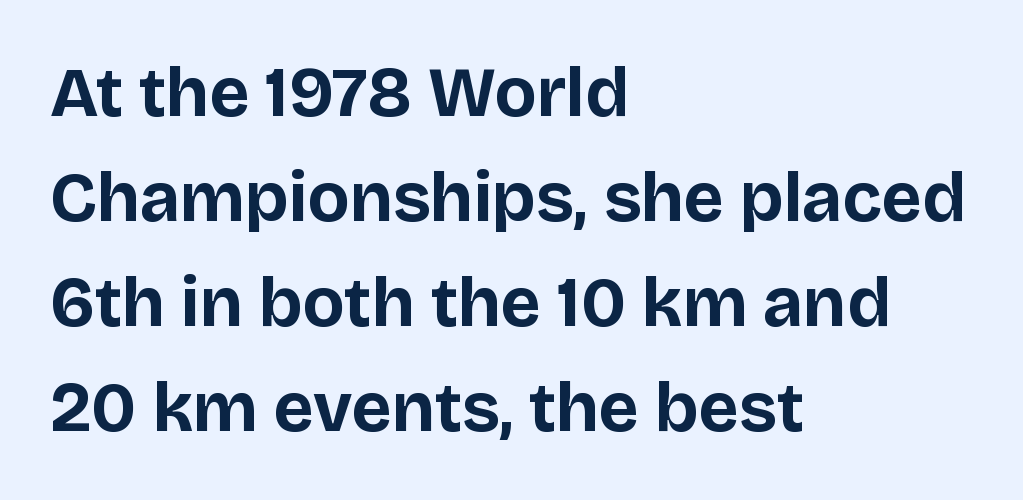
The image shows 70 px bold sans-serif type, upright; set left-aligned, normal line spacing (1.5x), normal letter spacing, not underlined; low stroke contrast and a large x-height.
